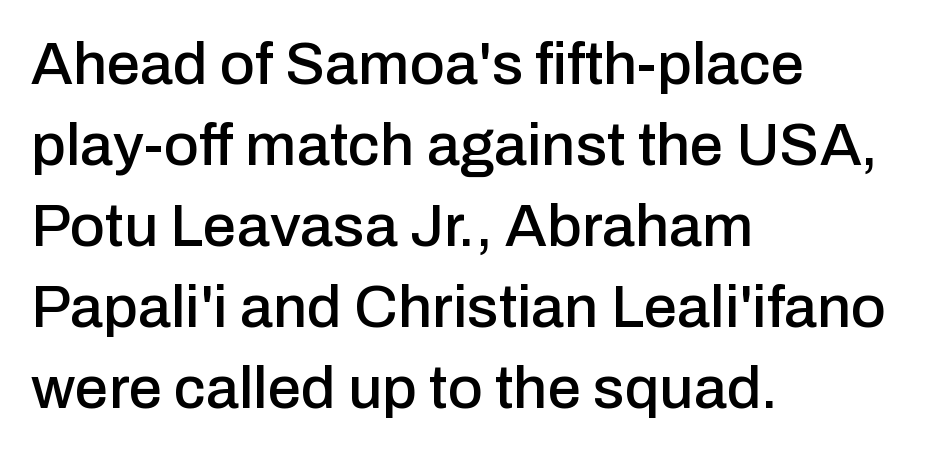
Q: Is the text italic (slanted)? A: No, it is upright.
Q: Is the typeface a serif or a sans-serif typeface? A: Sans-serif.
Q: Is the text underlined? A: No.
Q: How is the paragraph aligned? A: Left-aligned.
Q: Is the spacing between letters normal or unusually wide? A: Normal.
Q: Is the spacing between lines tight, normal or loose? A: Normal.
Q: Width (condensed, normal, or wide)? A: Normal.
Q: Stroke contrast? A: Low.
Q: x-height? A: Medium.
Q: Monospaced? A: No.
